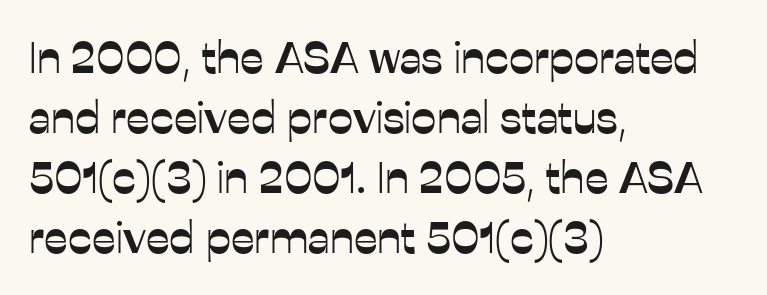
{"serif": "no", "italic": "no", "width": "normal", "stroke_contrast": "low", "x_height": "medium", "monospaced": "no", "underline": "no", "align": "left", "line_spacing": "normal", "line_spacing_ratio": 1.33, "letter_spacing": "normal", "letter_spacing_em": 0.0, "glyph_px": 45}
